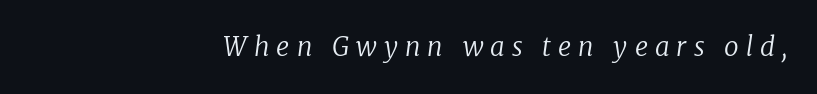
The image shows 26 px text type, italic (leaning right); set right-aligned, unusually wide letter spacing (+0.27 em), not underlined.
